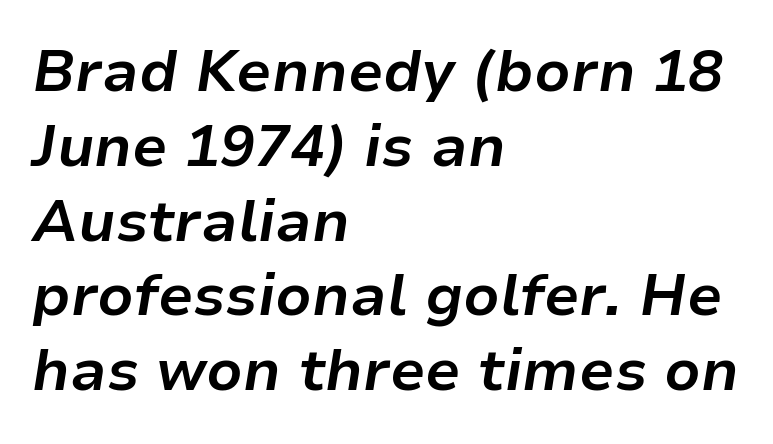
{"italic": "yes", "lean": "right", "slant_degrees": 9, "bold": "yes", "weight": "bold", "width": "normal", "stroke_contrast": "low", "x_height": "medium", "monospaced": "no", "underline": "no", "align": "left", "line_spacing": "normal", "line_spacing_ratio": 1.29, "letter_spacing": "normal", "letter_spacing_em": 0.0, "glyph_px": 58}
